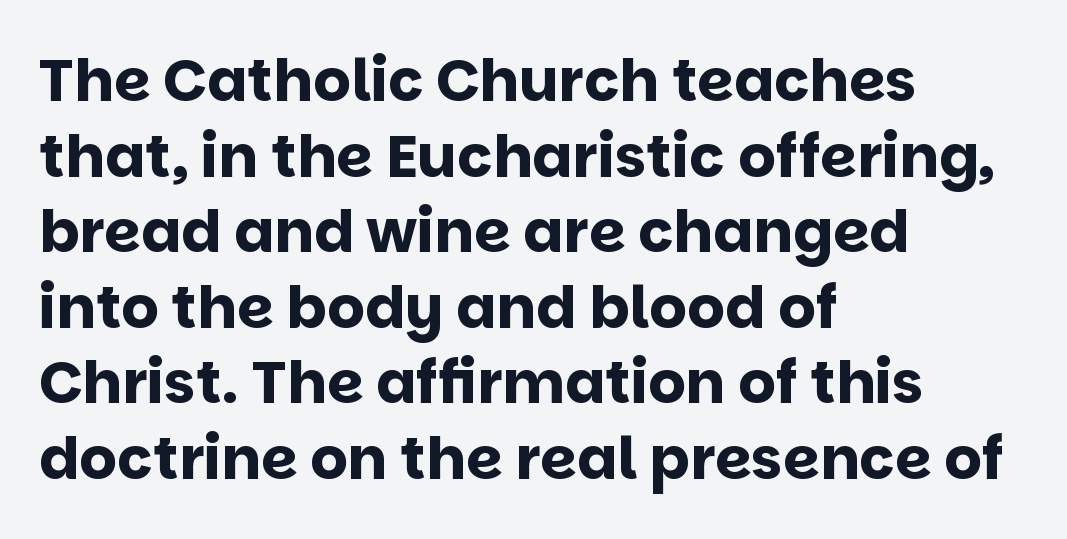
The image shows 59 px bold sans-serif type, upright; set left-aligned, normal line spacing (1.28x), normal letter spacing, not underlined; low stroke contrast and a large x-height.
